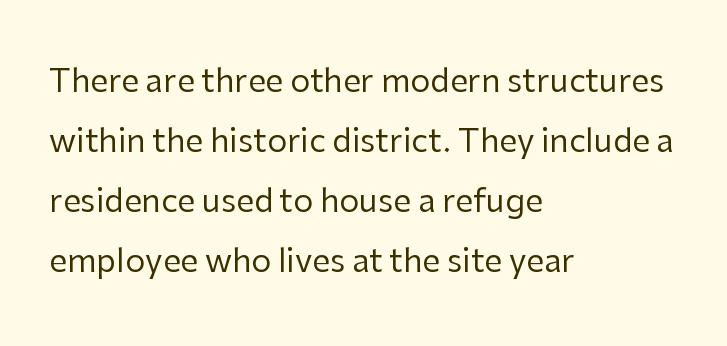
Weight: in the light-to-regular range. Inter-character spacing is left at the font's built-in metrics. Type style note: lacks serifs. The compositor pushed each line to the left boundary. Proportional: the letters do not fall into vertical columns.
